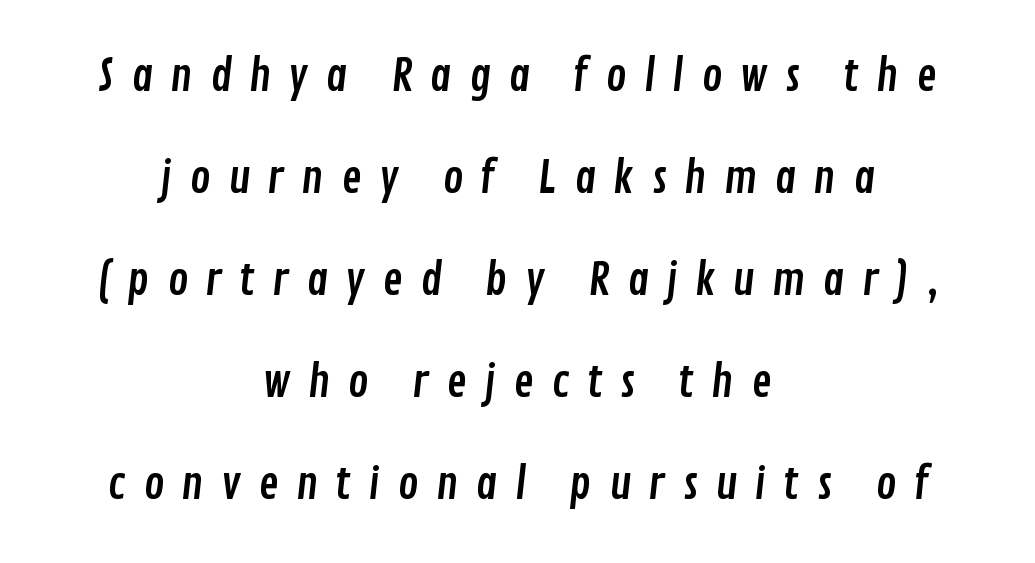
Q: Is the typeface a serif or a sans-serif typeface? A: Sans-serif.
Q: Is the text underlined? A: No.
Q: How is the paragraph aligned? A: Centered.
Q: Is the spacing between letters normal or unusually wide? A: Unusually wide.
Q: Is the spacing between lines tight, normal or loose? A: Loose.
Q: Width (condensed, normal, or wide)? A: Condensed.
Q: Stroke contrast? A: Low.
Q: x-height? A: Medium.
Q: Monospaced? A: No.
